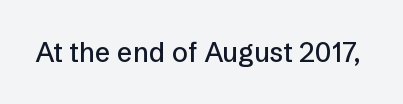
This rendering leaves character spacing at its baseline value. Has an underline been added? It has not. No italicization has been applied; the sample stays upright.
